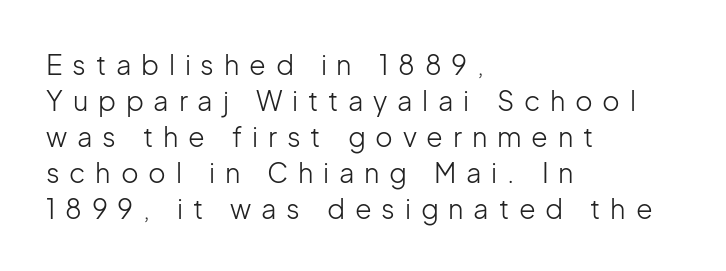
Q: Is the text bold? A: No.
Q: Is the text italic (slanted)? A: No, it is upright.
Q: Is the text underlined? A: No.
Q: How is the paragraph aligned? A: Left-aligned.
Q: Is the spacing between letters normal or unusually wide? A: Unusually wide.
Q: Is the spacing between lines tight, normal or loose? A: Normal.
